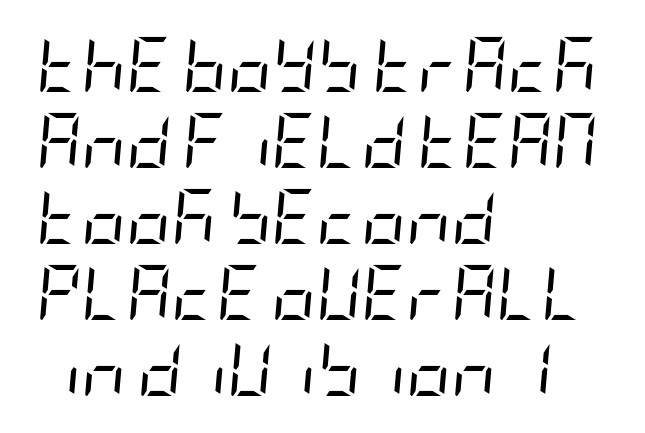
The image shows 55 px regular-weight, condensed type, italic (leaning right); set left-aligned, normal line spacing (1.38x), normal letter spacing, not underlined; low stroke contrast and a large x-height.
